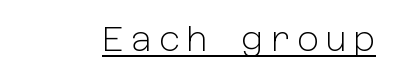
{"serif": "no", "italic": "no", "bold": "no", "weight": "light", "width": "normal", "stroke_contrast": "low", "x_height": "medium", "underline": "yes", "glyph_px": 34}
